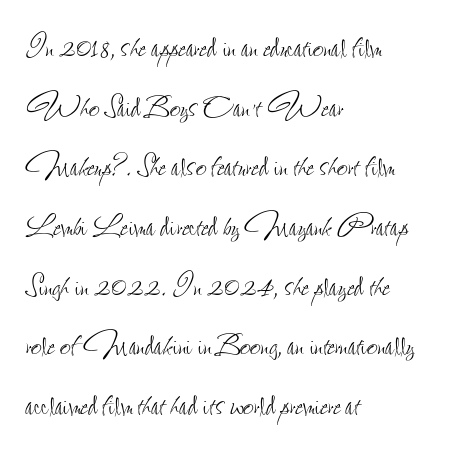
The image shows 38 px thin, condensed type; set left-aligned, normal line spacing (1.57x), normal letter spacing, not underlined; low stroke contrast and a small x-height.
